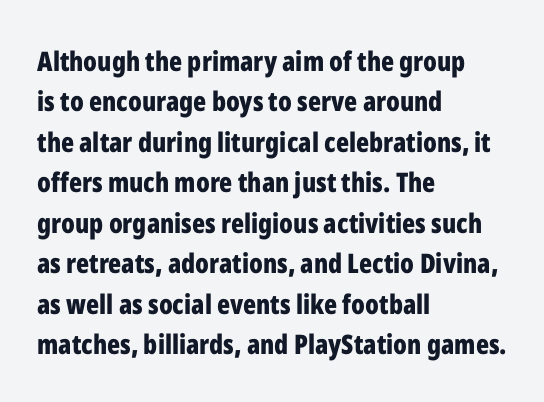
Q: Is the text bold? A: Yes.
Q: Is the text italic (slanted)? A: No, it is upright.
Q: Is the text underlined? A: No.
Q: How is the paragraph aligned? A: Left-aligned.
Q: Is the spacing between letters normal or unusually wide? A: Normal.
Q: Is the spacing between lines tight, normal or loose? A: Normal.
